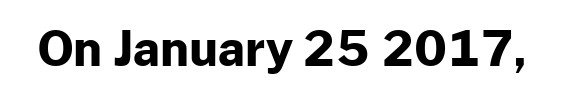
The image shows 47 px bold sans-serif type, upright; set normal letter spacing, not underlined; low stroke contrast and a medium x-height.
